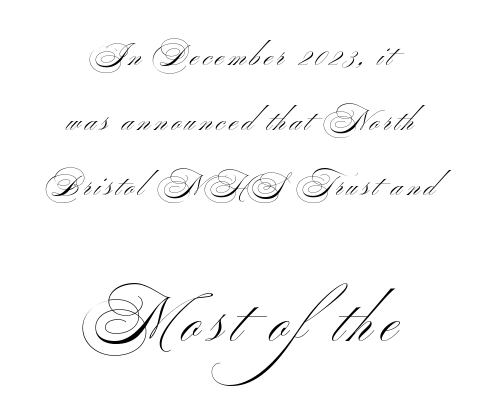
Q: Is the text bold? A: No.
Q: Is the text italic (slanted)? A: Yes.
Q: Is the typeface a serif or a sans-serif typeface? A: Sans-serif.
Q: Is the text underlined? A: No.
Q: How is the paragraph aligned? A: Centered.
Q: Is the spacing between lines tight, normal or loose? A: Loose.
Q: Which block of text is set in a larger size, the first (top) or the second (bottom)? A: The second (bottom) one.
Q: Width (condensed, normal, or wide)? A: Wide.
Q: Stroke contrast? A: Medium.
Q: x-height? A: Small.
Q: Monospaced? A: No.
